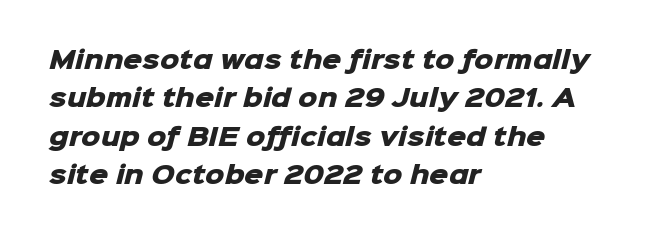
Honestly, there is no underline to notice here at all. The face used here has the dense, thick strokes of a bold. Default kerning and tracking; the words read as compact shapes. Does the copy run flush right? No — it runs flush left. What's the leading like? Ordinary, nothing unusual.
